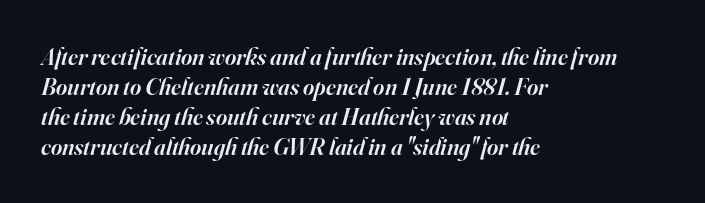
Q: Is the text bold? A: Semi-bold.
Q: Is the text italic (slanted)? A: Yes, it leans right by about 16 degrees.
Q: Is the text underlined? A: No.
Q: How is the paragraph aligned? A: Left-aligned.
Q: Is the spacing between letters normal or unusually wide? A: Normal.
Q: Is the spacing between lines tight, normal or loose? A: Normal.
